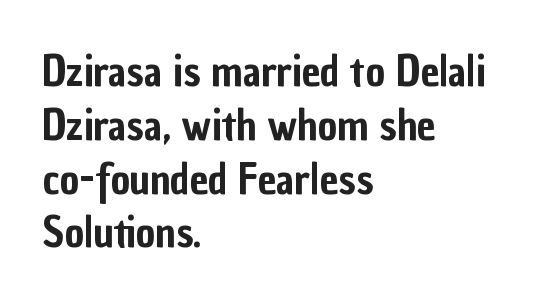
{"serif": "no", "italic": "no", "width": "condensed", "stroke_contrast": "low", "x_height": "medium", "monospaced": "no", "underline": "no", "align": "left", "line_spacing": "normal", "line_spacing_ratio": 1.28, "letter_spacing": "normal", "letter_spacing_em": 0.0, "glyph_px": 42}
